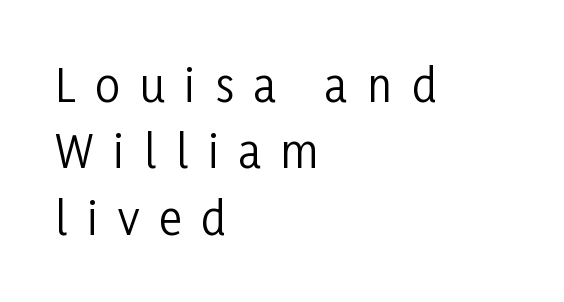
Q: Is the text bold? A: No.
Q: Is the text italic (slanted)? A: No, it is upright.
Q: Is the typeface a serif or a sans-serif typeface? A: Sans-serif.
Q: Is the text underlined? A: No.
Q: How is the paragraph aligned? A: Left-aligned.
Q: Is the spacing between letters normal or unusually wide? A: Unusually wide.
Q: Is the spacing between lines tight, normal or loose? A: Normal.
Q: Width (condensed, normal, or wide)? A: Condensed.
Q: Stroke contrast? A: Low.
Q: x-height? A: Medium.
Q: Monospaced? A: No.
